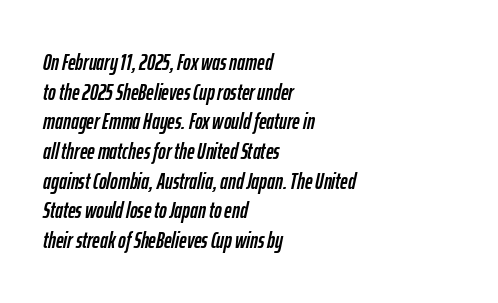
{"italic": "yes", "lean": "right", "slant_degrees": 12, "underline": "no", "align": "left", "line_spacing": "normal", "line_spacing_ratio": 1.29, "letter_spacing": "normal", "letter_spacing_em": 0.0, "glyph_px": 23}
